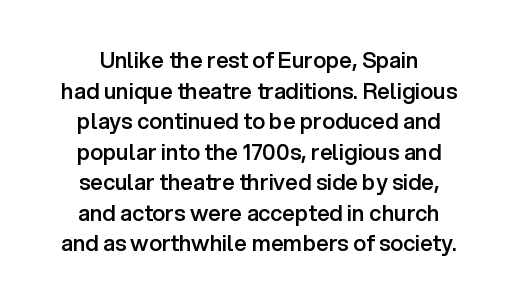
{"italic": "no", "bold": "semi", "underline": "no", "align": "center", "line_spacing": "normal", "line_spacing_ratio": 1.39, "letter_spacing": "normal", "letter_spacing_em": 0.0, "glyph_px": 22}
